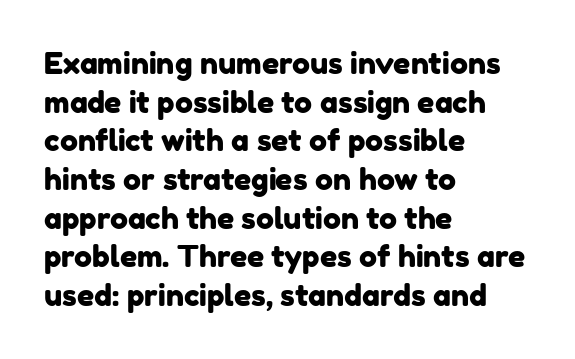
Q: Is the typeface a serif or a sans-serif typeface? A: Sans-serif.
Q: Is the text underlined? A: No.
Q: How is the paragraph aligned? A: Left-aligned.
Q: Is the spacing between letters normal or unusually wide? A: Normal.
Q: Is the spacing between lines tight, normal or loose? A: Normal.
Q: Width (condensed, normal, or wide)? A: Normal.
Q: Stroke contrast? A: Low.
Q: x-height? A: Medium.
Q: Monospaced? A: No.
